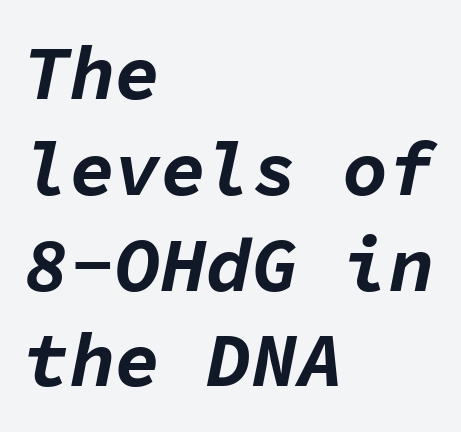
The image shows 76 px bold type, italic (leaning right), monospaced; set left-aligned, normal line spacing (1.26x), normal letter spacing, not underlined; low stroke contrast and a medium x-height.
